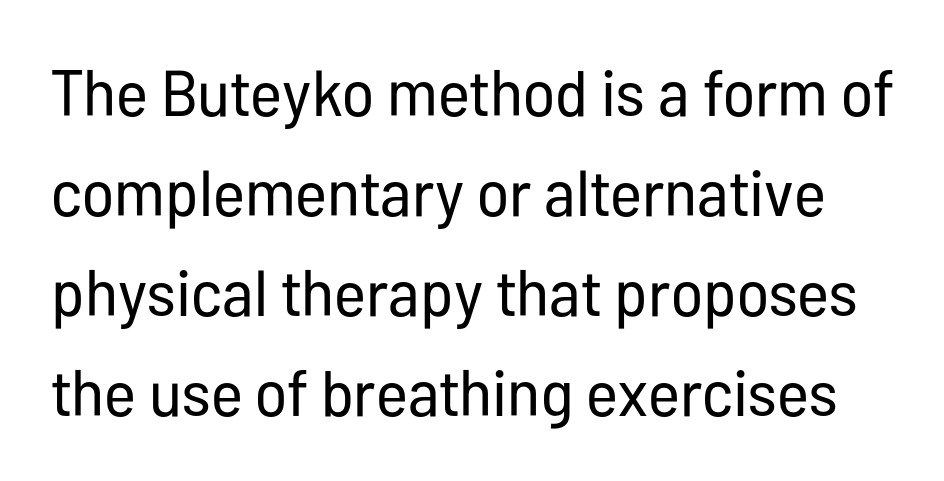
The image shows 65 px regular-weight, condensed sans-serif type, upright; set normal line spacing (1.54x), normal letter spacing, not underlined; low stroke contrast and a medium x-height.
